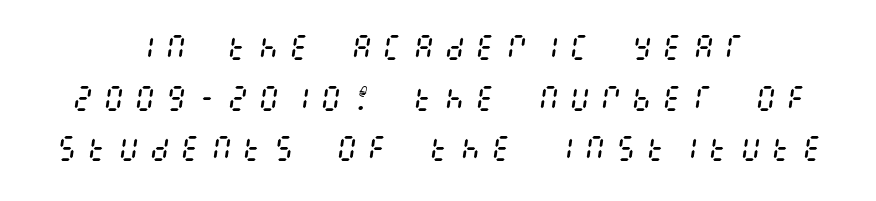
Nothing heavy about these letters — not bold at all. Between one letter and the next there's a generous, obvious gap. Looking at the ascenders, they clearly lean. A student would call this center alignment; a typographer would say set centered. The space beneath each line is pristine and unruled.
